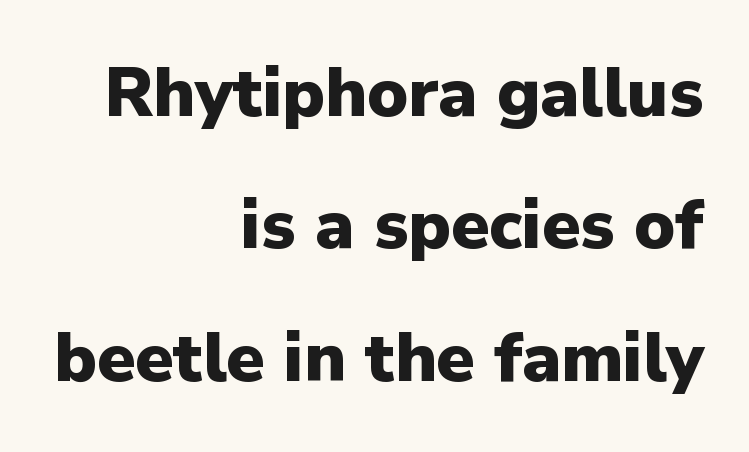
The image shows 69 px heavy sans-serif type, upright; set right-aligned, loose line spacing (1.92x), normal letter spacing, not underlined; low stroke contrast and a medium x-height.
